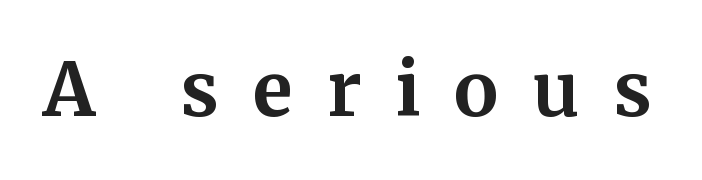
Q: Is the text bold? A: Yes.
Q: Is the text italic (slanted)? A: No, it is upright.
Q: Is the typeface a serif or a sans-serif typeface? A: Serif.
Q: Is the text underlined? A: No.
Q: Is the spacing between letters normal or unusually wide? A: Unusually wide.
Q: Width (condensed, normal, or wide)? A: Normal.
Q: Stroke contrast? A: Medium.
Q: x-height? A: Medium.
Q: Monospaced? A: No.
